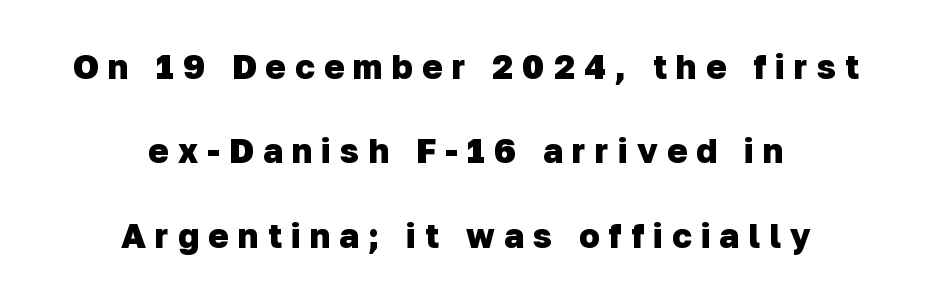
{"serif": "no", "bold": "yes", "weight": "heavy", "width": "normal", "stroke_contrast": "low", "x_height": "medium", "monospaced": "no", "underline": "no", "align": "center", "line_spacing": "loose", "line_spacing_ratio": 2.48, "letter_spacing": "wide", "letter_spacing_em": 0.27, "glyph_px": 34}
